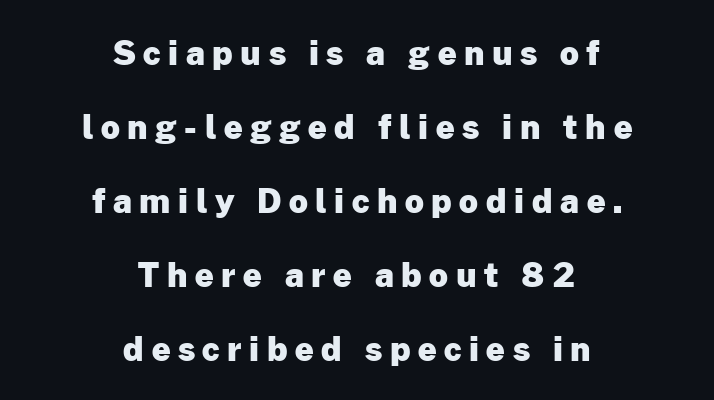
{"serif": "no", "italic": "no", "bold": "yes", "weight": "heavy", "width": "normal", "stroke_contrast": "low", "x_height": "medium", "monospaced": "no", "underline": "no", "align": "center", "line_spacing": "loose", "line_spacing_ratio": 2.24, "letter_spacing": "wide", "letter_spacing_em": 0.23, "glyph_px": 33}
